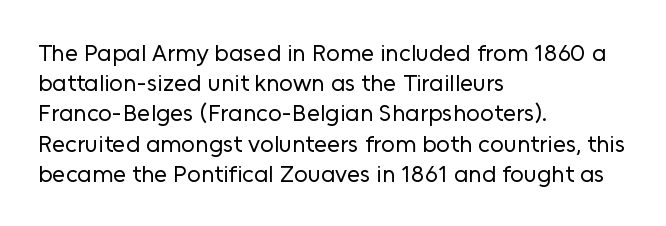
{"italic": "no", "bold": "no", "underline": "no", "align": "left", "line_spacing": "normal", "line_spacing_ratio": 1.26, "letter_spacing": "normal", "letter_spacing_em": 0.0, "glyph_px": 24}
